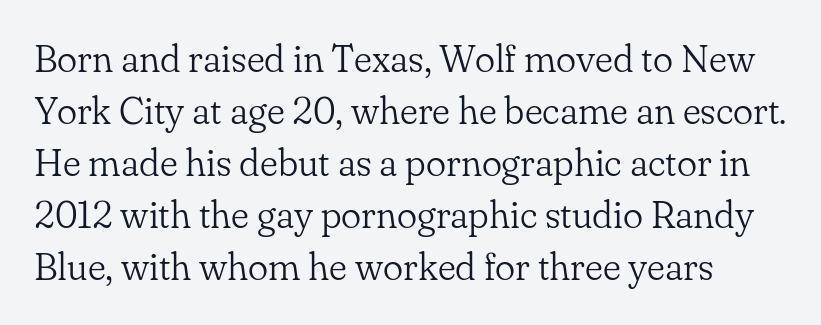
{"serif": "yes", "italic": "no", "bold": "no", "weight": "light", "width": "normal", "stroke_contrast": "low", "x_height": "small", "monospaced": "no", "underline": "no", "line_spacing": "normal", "line_spacing_ratio": 1.37, "letter_spacing": "normal", "letter_spacing_em": 0.0, "glyph_px": 38}
